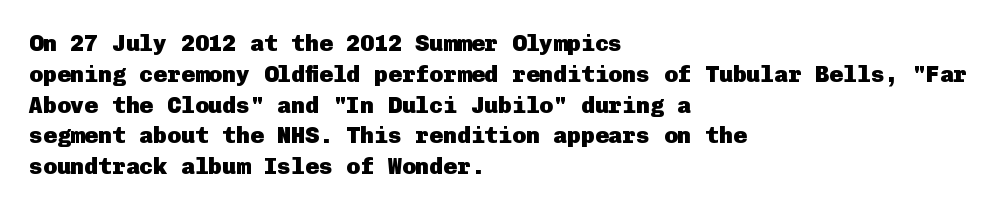
It's the straight-up-and-down kind of type. Descender tails drop into unmarked territory. Weight check: bold — yes, fully. Line beginnings align vertically; line endings do not.
